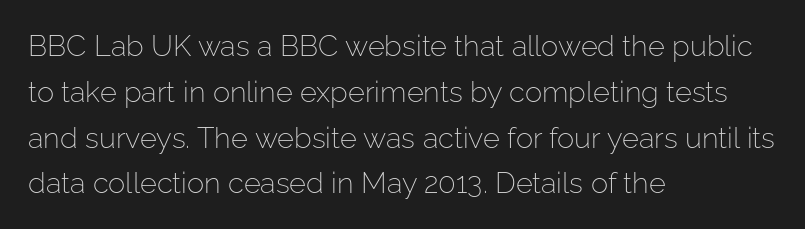
{"serif": "no", "italic": "no", "bold": "no", "weight": "light", "width": "normal", "stroke_contrast": "low", "x_height": "medium", "monospaced": "no", "underline": "no", "align": "left", "line_spacing": "normal", "line_spacing_ratio": 1.58, "letter_spacing": "normal", "letter_spacing_em": 0.0, "glyph_px": 29}
